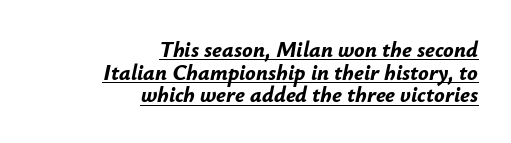
This block would grow much taller if given ordinary leading; it's compressed now. Designer's note — italics engaged. You'd pick this weight for a headline — it's a proper bold. The compositor pushed each line to the right boundary. Honestly, the letter spacing is just normal — you wouldn't notice it. This sample carries an underscore along the baseline area.
